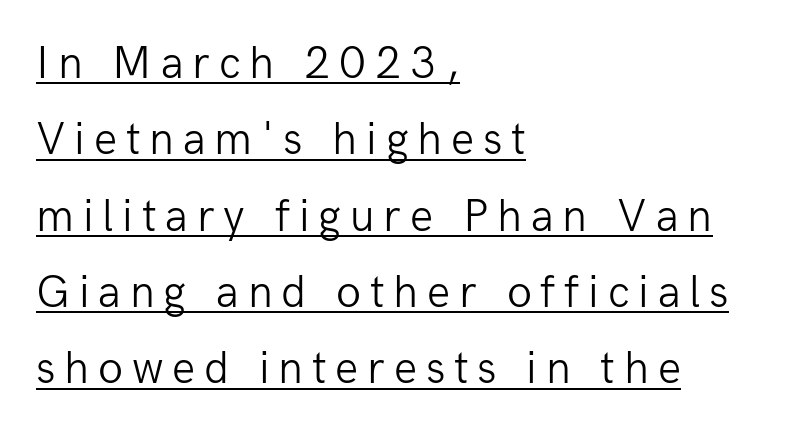
Q: Is the text bold? A: No.
Q: Is the text italic (slanted)? A: No, it is upright.
Q: Is the typeface a serif or a sans-serif typeface? A: Sans-serif.
Q: Is the text underlined? A: Yes.
Q: How is the paragraph aligned? A: Left-aligned.
Q: Is the spacing between lines tight, normal or loose? A: Normal.
Q: Width (condensed, normal, or wide)? A: Normal.
Q: Stroke contrast? A: Low.
Q: x-height? A: Medium.
Q: Monospaced? A: No.
